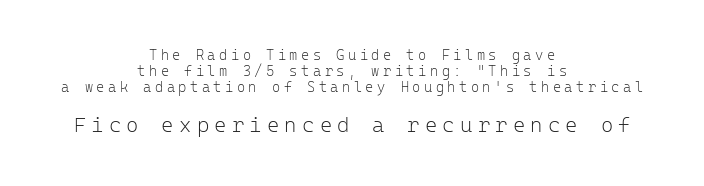
Q: Is the text bold? A: No.
Q: Is the text italic (slanted)? A: No, it is upright.
Q: Is the text underlined? A: No.
Q: How is the paragraph aligned? A: Centered.
Q: Is the spacing between letters normal or unusually wide? A: Unusually wide.
Q: Which block of text is set in a larger size, the first (top) or the second (bottom)? A: The second (bottom) one.
